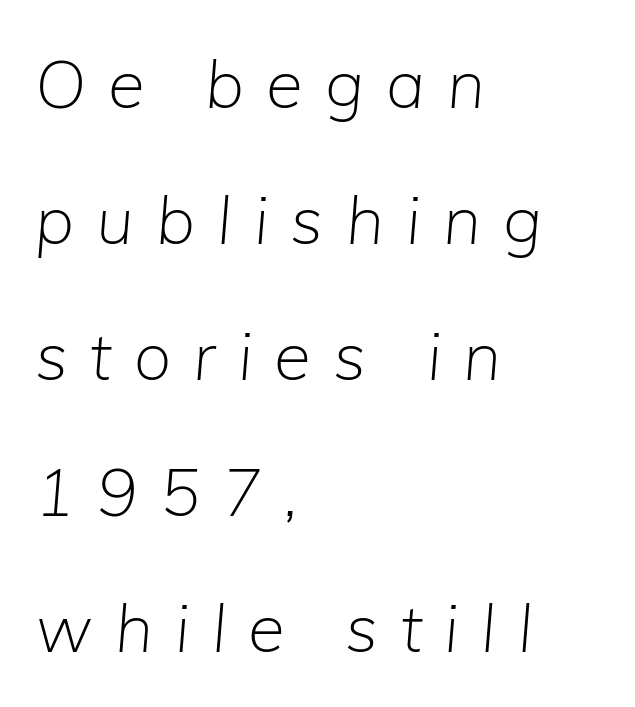
The image shows 67 px light type, italic (leaning right); set left-aligned, loose line spacing (2.03x), unusually wide letter spacing (+0.33 em), not underlined; low stroke contrast and a medium x-height.
